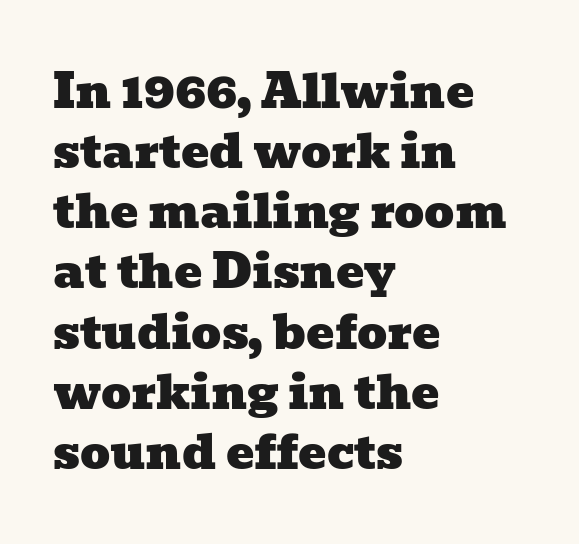
Each line starts at the same left margin while the right side varies. Plain, unruled lines of type. These lines sit exactly where default settings would place them. Spacing verdict: proportional, widths tailored to each character. To sum up the face: it has serifs. Students, note that the glyphs here touch the page at normal intervals.
